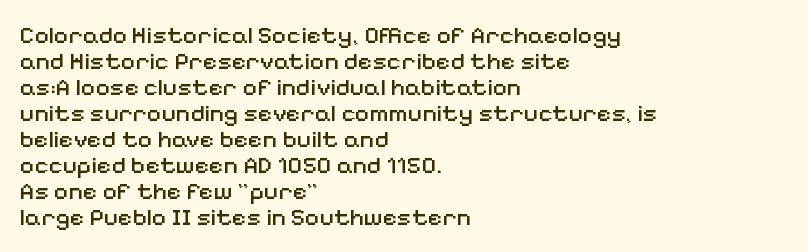
{"italic": "no", "bold": "no", "underline": "no", "align": "left", "line_spacing": "tight", "line_spacing_ratio": 1.04, "letter_spacing": "normal", "letter_spacing_em": 0.0, "glyph_px": 25}
